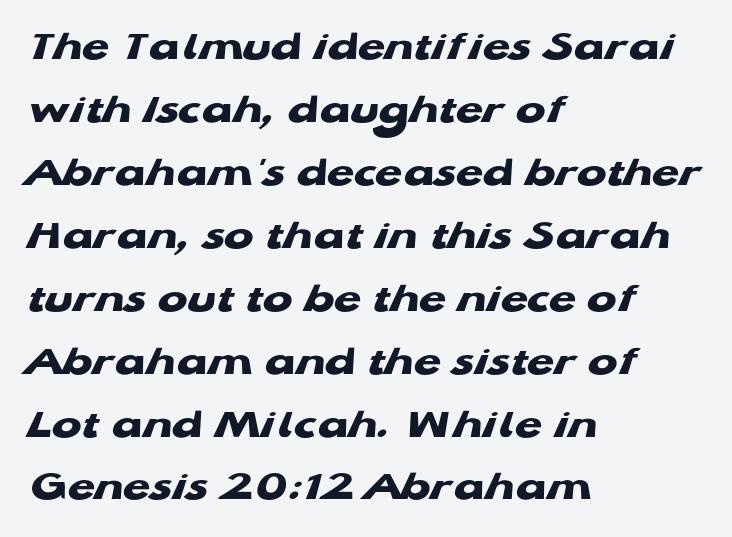
{"serif": "no", "bold": "yes", "weight": "heavy", "width": "wide", "stroke_contrast": "low", "x_height": "medium", "monospaced": "no", "underline": "no", "align": "left", "line_spacing": "normal", "line_spacing_ratio": 1.43, "letter_spacing": "normal", "letter_spacing_em": 0.0, "glyph_px": 44}
